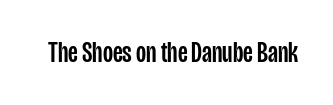
The specimen omits any rule beneath the text block's lines. Here the designer chose a conventional face with non-uniform glyph widths. How are the letters spaced? Ordinarily, with no added tracking. The typography opts for an upright posture over an oblique one. Classification — sans serif.
